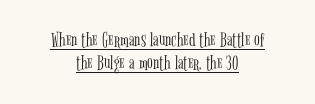
The image shows 21 px text type, upright; set centered, tight line spacing (1.11x), normal letter spacing, underlined.
